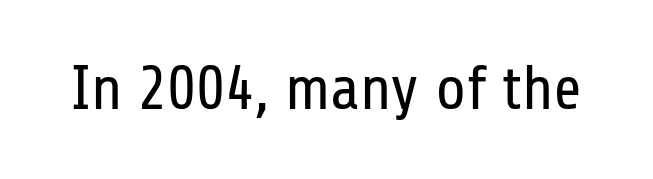
The image shows 62 px regular-weight, condensed sans-serif type, upright; set normal letter spacing, not underlined; low stroke contrast and a medium x-height.
